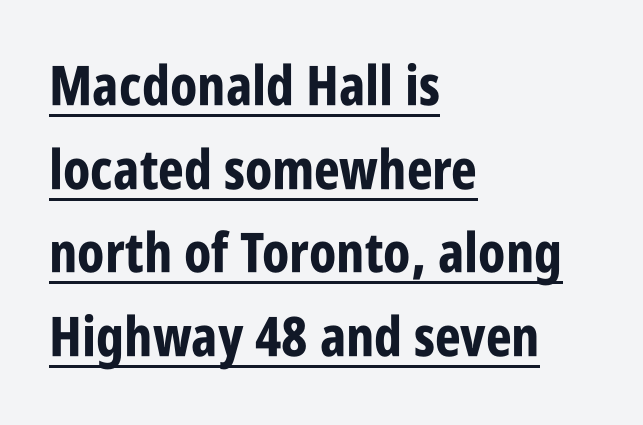
Strong, thick strokes mark this as bold type. Each letter keeps its own natural width here, so spacing adapts to shape. Glance below the letters and you will spot a drawn line. Alignment: flush left. In terms of leading, this rendering sits right in the middle. This is roman type, the default non-slanted kind.
